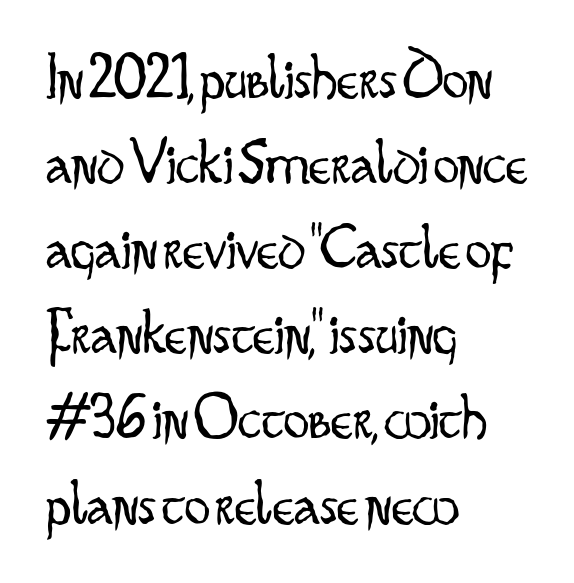
The image shows 64 px light, condensed sans-serif type, upright; set left-aligned, normal line spacing (1.33x), normal letter spacing, not underlined; low stroke contrast and a small x-height.
